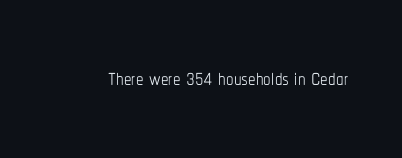
{"italic": "no", "bold": "no", "weight": "thin", "width": "condensed", "stroke_contrast": "low", "x_height": "medium", "monospaced": "no", "underline": "no", "letter_spacing": "normal", "letter_spacing_em": 0.0, "glyph_px": 30}
